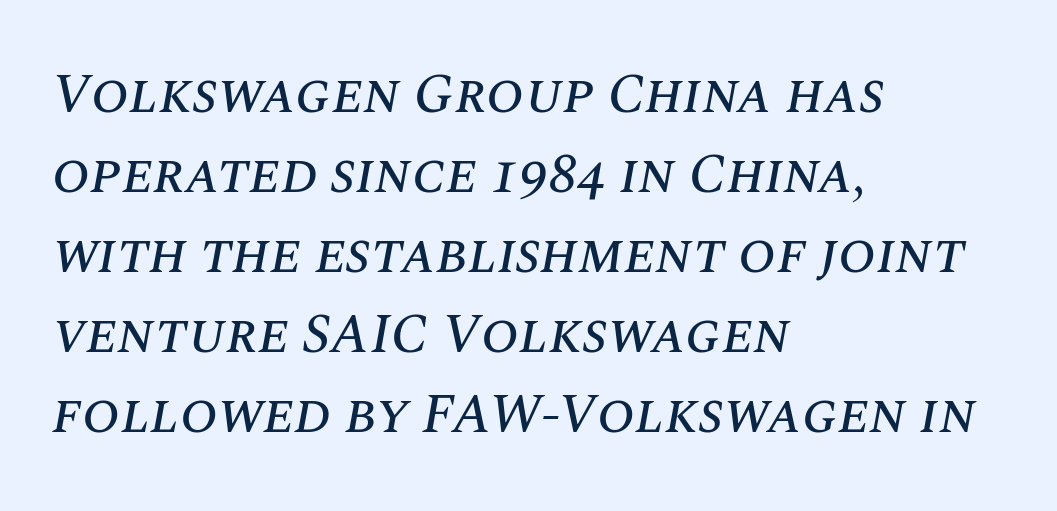
Do the characters align in a grid? No, the font is proportional. There is no visible air inserted between adjacent glyphs. The passage shown is not underscored anywhere. Interline gaps are of average width in this sample. The passage shown leans; its letterforms are oblique. One-word summary of the alignment: left.
